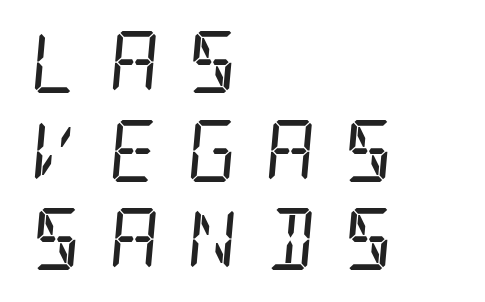
This reads as an unemphasized weight, regular at the heaviest. These lines sit exactly where default settings would place them. The area under the type is left untouched. Each line starts at the same left margin while the right side varies. Stroke terminals: seriffed. Caption: expanded tracking, letters set apart.
